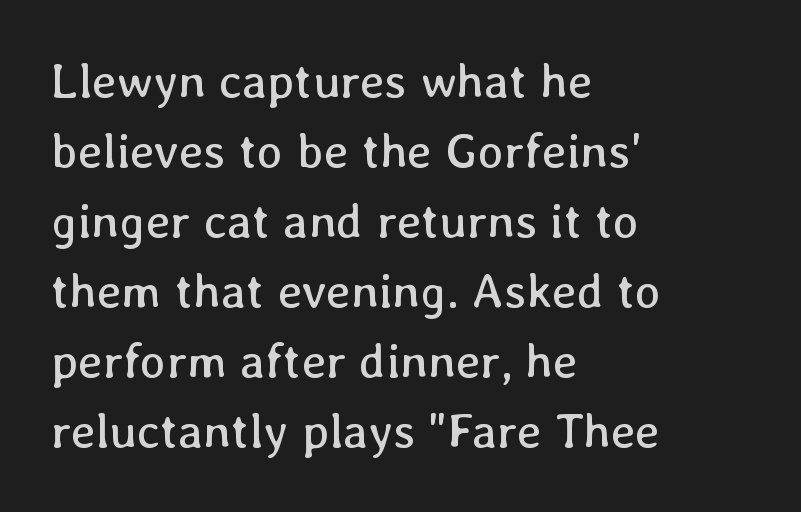
The image shows 49 px regular-weight type, upright; set left-aligned, normal line spacing (1.43x), normal letter spacing, not underlined; low stroke contrast and a medium x-height.
